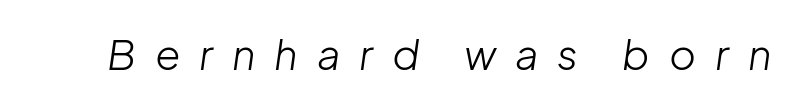
No chunkiness to these letters — they're not bold. The string is rendered with underlining switched off. This sample has the flowing, uneven cadence of proportional lettering. Is the letter spacing exaggerated? Yes — the characters are pushed far apart. Would a proofreader flag this as italicized? Yes.
